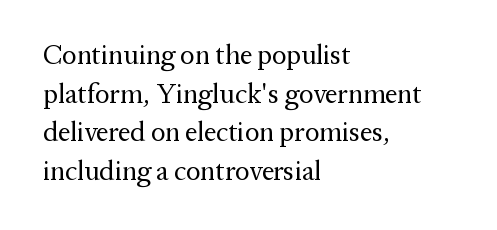
Stroke thickness stays within the range of a standard reading face or lighter. Notice how descenders clear the ascenders below comfortably — that's standard leading. There is no visible air inserted between adjacent glyphs. Casual observation: everything's shoved over to the left. The specimen omits any rule beneath the text block's lines. The letters stand straight up with perfectly vertical stems.
